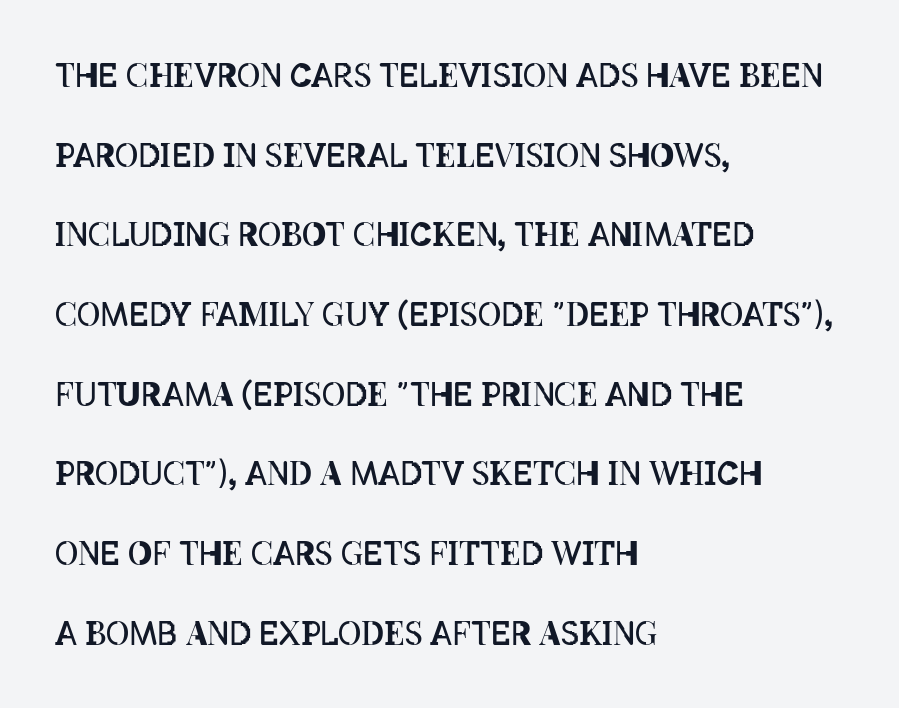
{"italic": "no", "bold": "no", "weight": "regular", "width": "condensed", "stroke_contrast": "low", "x_height": "large", "monospaced": "no", "underline": "no", "align": "left", "line_spacing": "loose", "line_spacing_ratio": 2.49, "letter_spacing": "normal", "letter_spacing_em": 0.0, "glyph_px": 32}
